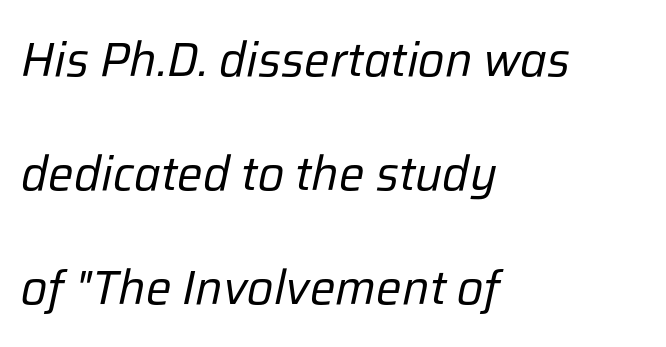
Looks like regular typesetting: each glyph gets only the width it needs. Heaviness? Minimal to ordinary, like unemphasized prose. This sample is left-justified, so line endings fall wherever the words run out. The foot of each line stays bare and open. You could fit nearly another row in the gap between these rows.
